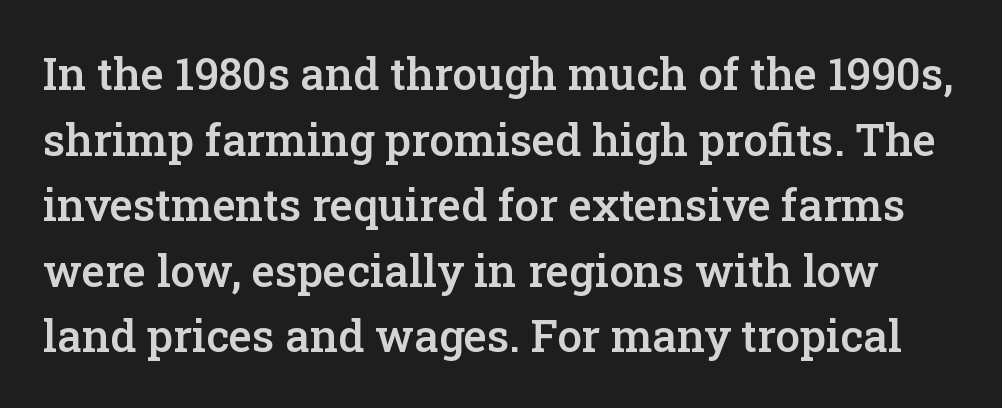
Looks like regular typesetting: each glyph gets only the width it needs. Unmarked baselines from the first word to the last. If you measured baseline to baseline, you'd find a middling distance. Emphasis by weight is partial: semibold.
